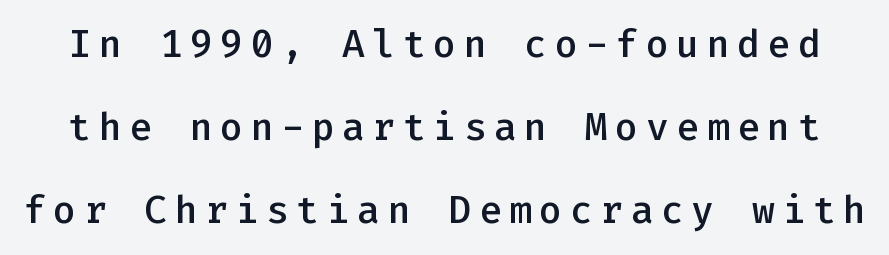
The image shows 38 px semibold sans-serif type, upright, monospaced; set loose line spacing (2.18x), unusually wide letter spacing (+0.2 em), not underlined; low stroke contrast and a medium x-height.
